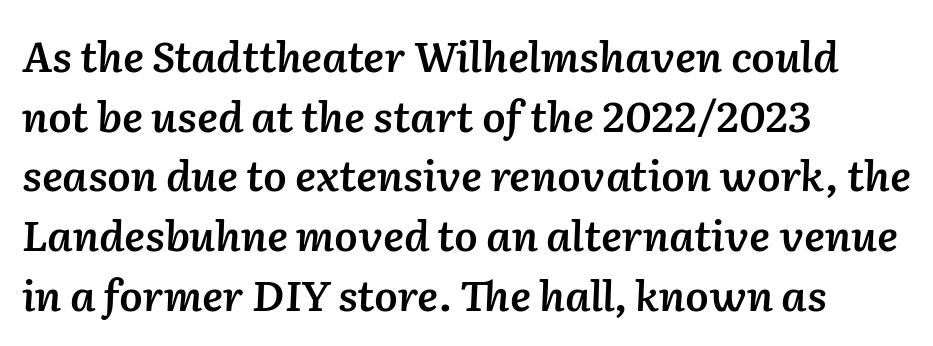
{"italic": "yes", "lean": "right", "slant_degrees": 2, "bold": "semi", "weight": "semibold", "width": "normal", "stroke_contrast": "low", "x_height": "medium", "monospaced": "no", "underline": "no", "align": "left", "line_spacing": "normal", "line_spacing_ratio": 1.42, "letter_spacing": "normal", "letter_spacing_em": 0.0, "glyph_px": 42}
